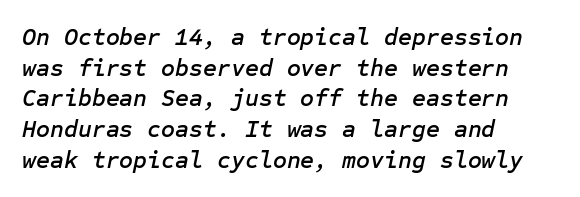
Q: Is the text italic (slanted)? A: Yes, it leans right by about 12 degrees.
Q: Is the text underlined? A: No.
Q: How is the paragraph aligned? A: Left-aligned.
Q: Is the spacing between letters normal or unusually wide? A: Normal.
Q: Is the spacing between lines tight, normal or loose? A: Normal.
